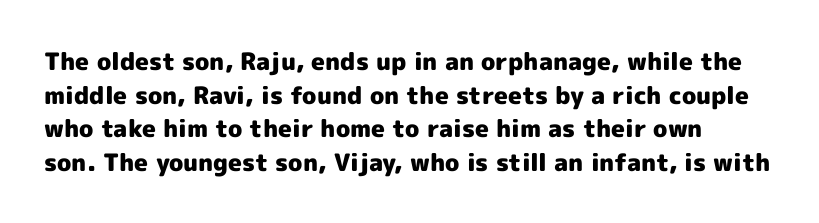
{"italic": "no", "bold": "yes", "underline": "no", "line_spacing": "normal", "line_spacing_ratio": 1.4, "letter_spacing": "normal", "letter_spacing_em": 0.0, "glyph_px": 24}
